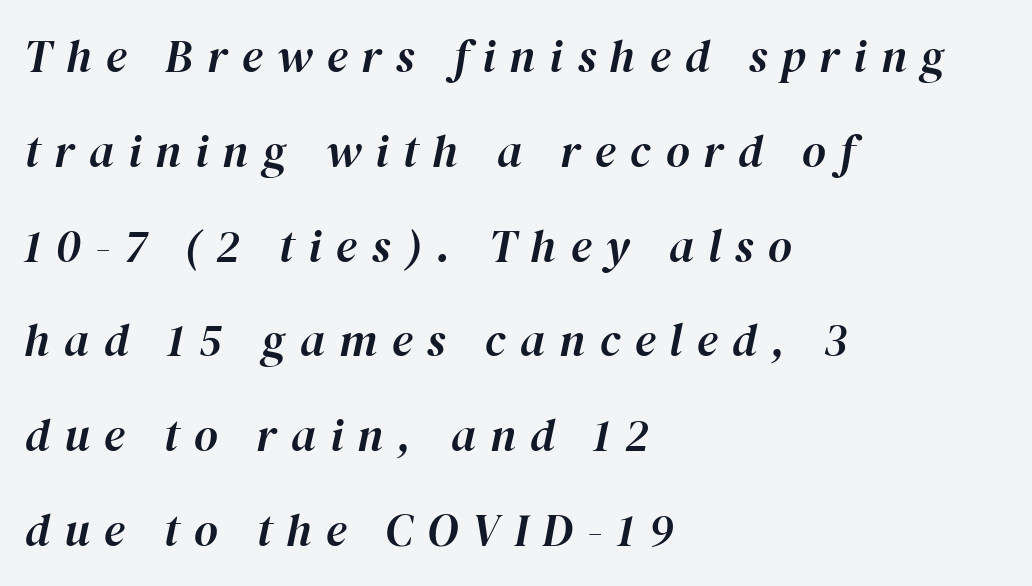
{"italic": "yes", "lean": "right", "slant_degrees": 12, "width": "normal", "stroke_contrast": "high", "x_height": "medium", "monospaced": "no", "underline": "no", "align": "left", "line_spacing": "loose", "line_spacing_ratio": 2.06, "letter_spacing": "wide", "letter_spacing_em": 0.31, "glyph_px": 46}
